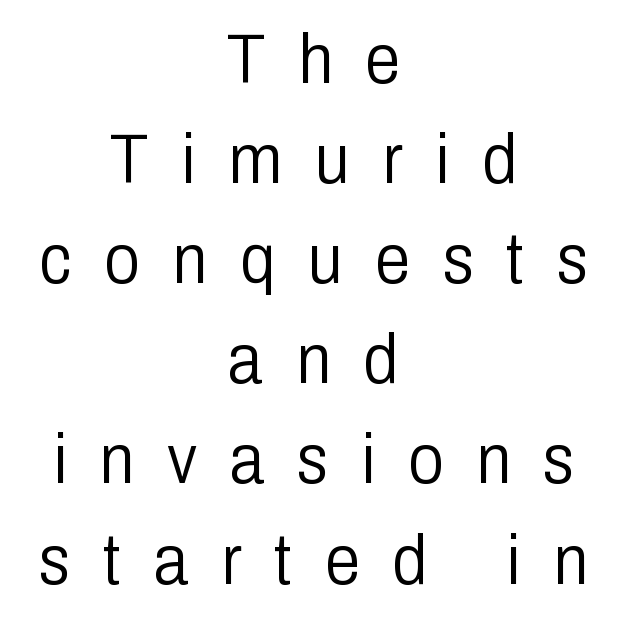
{"serif": "no", "italic": "no", "bold": "no", "weight": "light", "width": "condensed", "stroke_contrast": "low", "x_height": "medium", "monospaced": "no", "underline": "no", "align": "center", "line_spacing": "normal", "line_spacing_ratio": 1.41, "letter_spacing": "wide", "letter_spacing_em": 0.46, "glyph_px": 71}
